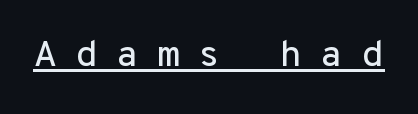
Descenders here cross a horizontal rule under the line. Stroke terminals: plain, sans-serif. Is there any slant? The stems are plumb. A typesetter would call this monospace, since all characters share one set width.
